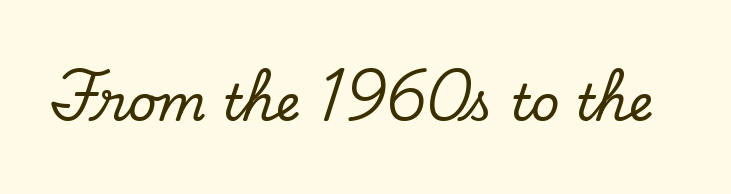
Note the varied advance widths — an 'i' is clearly narrower than an 'm'. The text was rendered using a seriffed face with decorative stroke endings. Words appear dense and cohesive because spacing is normal.
